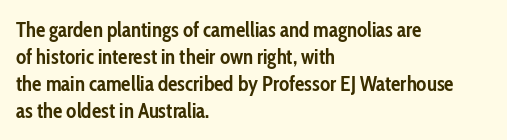
The image shows 21 px bold type, upright; set left-aligned, normal line spacing (1.28x), normal letter spacing, not underlined.
